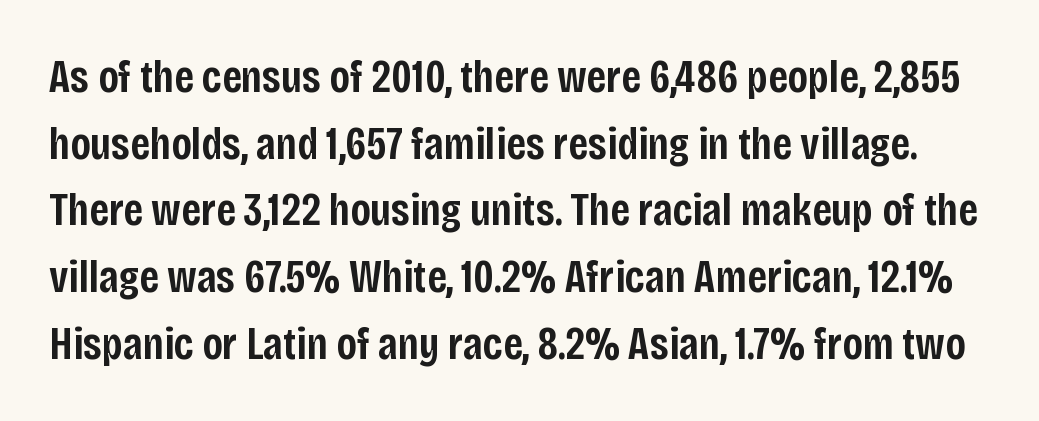
Quick note: interline space is typical. In terms of letterform style, serifs are entirely absent. The baseline area is clear. The passage shown is typed in a proportional face where columns would drift. The gaps between neighbouring characters are ordinary and unremarkable.
